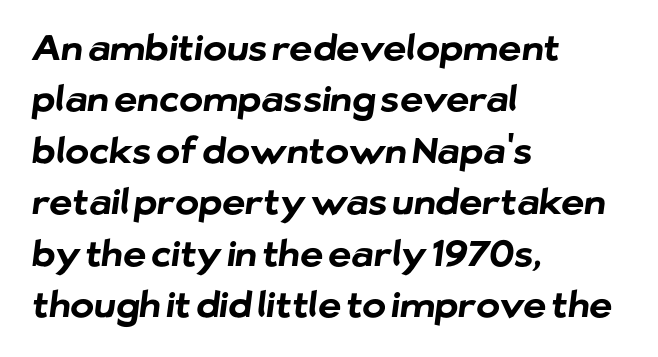
The image shows 36 px bold sans-serif type; set left-aligned, normal line spacing (1.43x), normal letter spacing, not underlined; low stroke contrast and a medium x-height.
